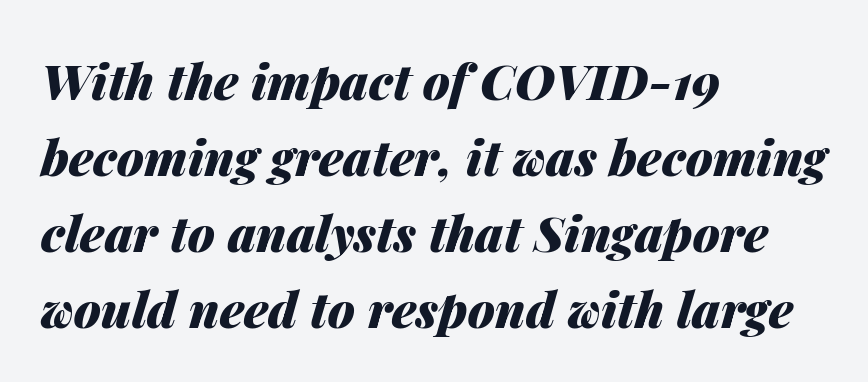
The image shows 49 px heavy type, italic (leaning right); set left-aligned, normal line spacing (1.55x), normal letter spacing, not underlined; medium stroke contrast and a medium x-height.
